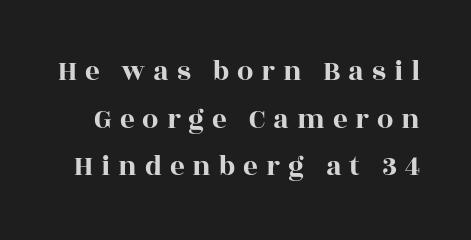
Q: Is the text italic (slanted)? A: No, it is upright.
Q: Is the typeface a serif or a sans-serif typeface? A: Serif.
Q: Is the text underlined? A: No.
Q: Is the spacing between letters normal or unusually wide? A: Unusually wide.
Q: Is the spacing between lines tight, normal or loose? A: Normal.
Q: Width (condensed, normal, or wide)? A: Wide.
Q: x-height? A: Large.
Q: Monospaced? A: No.
